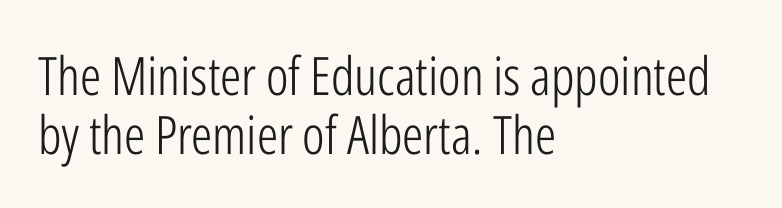
Do the characters align in a grid? No, the font is proportional. Caption: multi-line text, flush left, ragged right. Check the space under the baseline: it is left empty. Is the letter spacing exaggerated? No — it looks like the ordinary default. The typesetting does not lean heavy: it is not bold.
